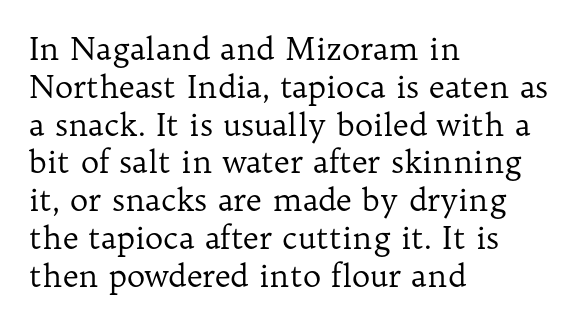
Q: Is the text bold? A: No.
Q: Is the text italic (slanted)? A: No, it is upright.
Q: Is the typeface a serif or a sans-serif typeface? A: Serif.
Q: Is the text underlined? A: No.
Q: How is the paragraph aligned? A: Left-aligned.
Q: Is the spacing between letters normal or unusually wide? A: Normal.
Q: Width (condensed, normal, or wide)? A: Normal.
Q: Stroke contrast? A: Low.
Q: x-height? A: Medium.
Q: Monospaced? A: No.
